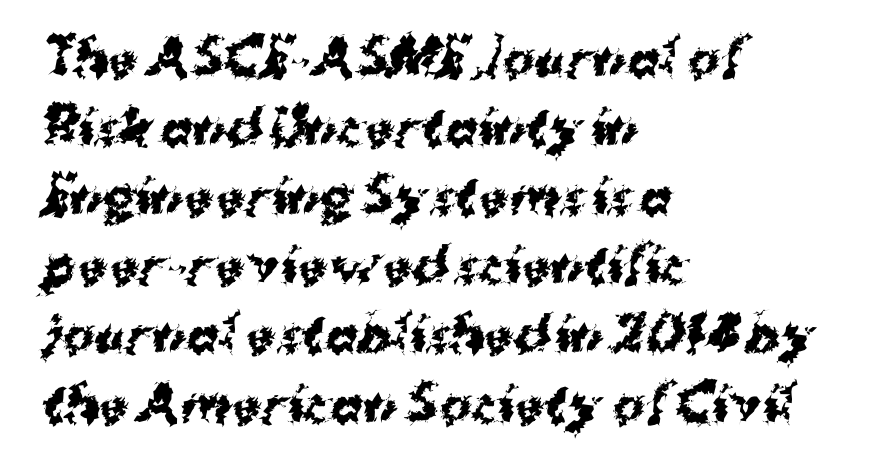
The image shows 48 px bold sans-serif type; set left-aligned, normal line spacing (1.44x), normal letter spacing, not underlined; medium stroke contrast and a medium x-height.
